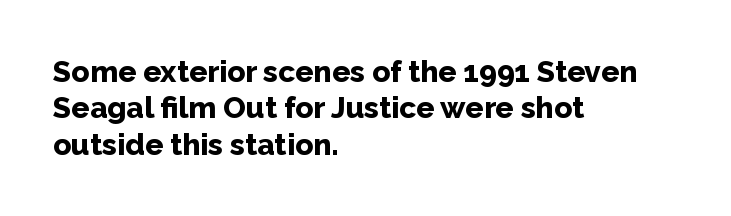
The image shows 30 px bold sans-serif type, upright; set left-aligned, line spacing 1.21x, normal letter spacing, not underlined; low stroke contrast and a medium x-height.
